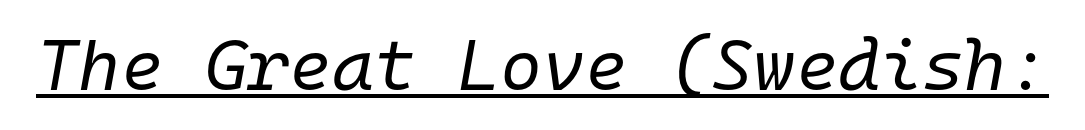
{"italic": "yes", "lean": "right", "slant_degrees": 10, "bold": "no", "weight": "regular", "width": "normal", "stroke_contrast": "low", "x_height": "medium", "monospaced": "yes", "underline": "yes", "letter_spacing": "normal", "letter_spacing_em": 0.0, "glyph_px": 72}
